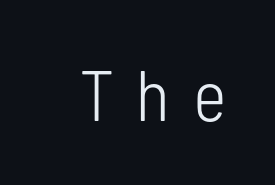
{"serif": "no", "italic": "no", "bold": "no", "weight": "light", "width": "condensed", "stroke_contrast": "low", "x_height": "medium", "monospaced": "no", "underline": "no", "letter_spacing": "wide", "letter_spacing_em": 0.32, "glyph_px": 72}
